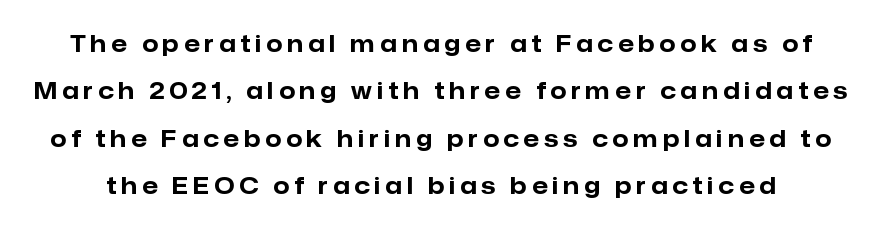
The image shows 23 px bold type, upright; set loose line spacing (2.06x), unusually wide letter spacing (+0.22 em), not underlined.
